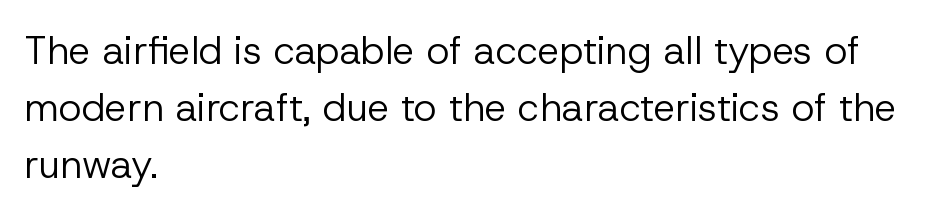
{"serif": "no", "italic": "no", "bold": "no", "weight": "regular", "width": "normal", "stroke_contrast": "low", "x_height": "medium", "monospaced": "no", "underline": "no", "align": "left", "line_spacing": "normal", "line_spacing_ratio": 1.46, "letter_spacing": "normal", "letter_spacing_em": 0.0, "glyph_px": 39}
